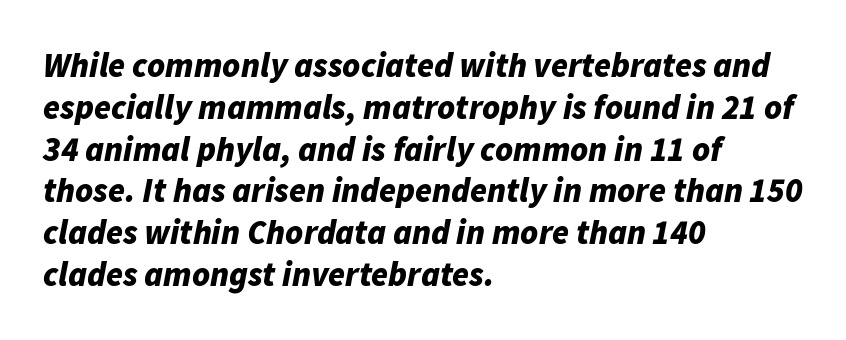
{"italic": "yes", "lean": "right", "slant_degrees": 11, "bold": "yes", "weight": "bold", "width": "normal", "stroke_contrast": "low", "x_height": "medium", "monospaced": "no", "underline": "no", "align": "left", "line_spacing_ratio": 1.23, "letter_spacing": "normal", "letter_spacing_em": 0.0, "glyph_px": 34}
